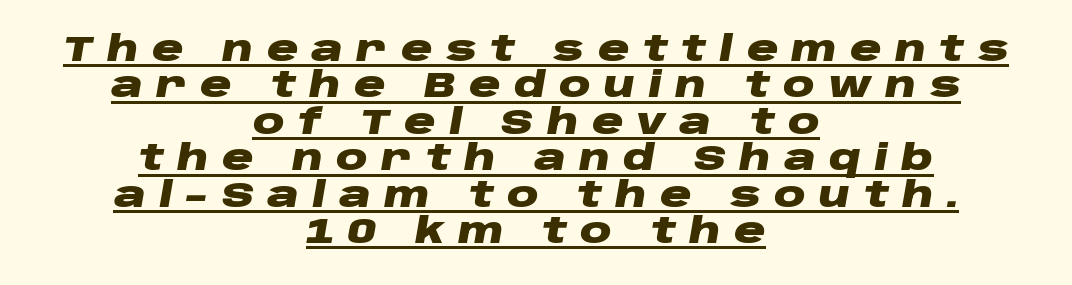
This rendering widens character spacing well past its baseline value. Pretty heavy lettering here — definitely bold. Slanted lettering throughout. Casual observation: everything's sitting right in the middle.
